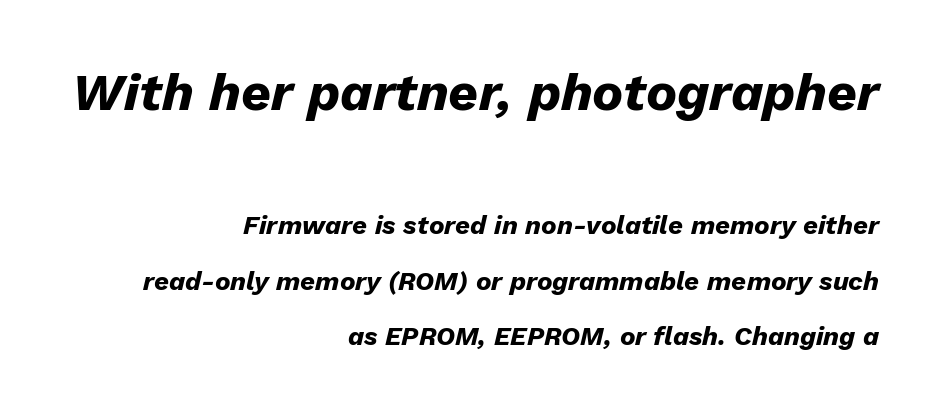
{"italic": "yes", "lean": "right", "slant_degrees": 13, "bold": "yes", "weight": "heavy", "width": "normal", "stroke_contrast": "low", "x_height": "medium", "monospaced": "no", "underline": "no", "align": "right", "line_spacing": "loose", "line_spacing_ratio": 2.14, "letter_spacing": "normal", "letter_spacing_em": 0.0, "larger_block": "first", "size_ratio": 2.0, "glyph_px": 52}
